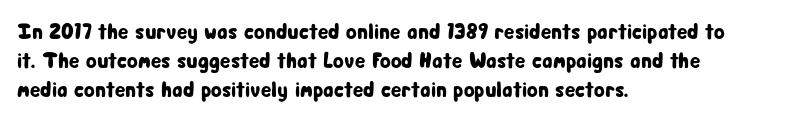
Q: Is the text italic (slanted)? A: No, it is upright.
Q: Is the text underlined? A: No.
Q: How is the paragraph aligned? A: Left-aligned.
Q: Is the spacing between letters normal or unusually wide? A: Normal.
Q: Is the spacing between lines tight, normal or loose? A: Normal.
